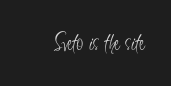
Q: Is the text bold? A: No.
Q: Is the text underlined? A: No.
Q: Is the spacing between letters normal or unusually wide? A: Normal.
